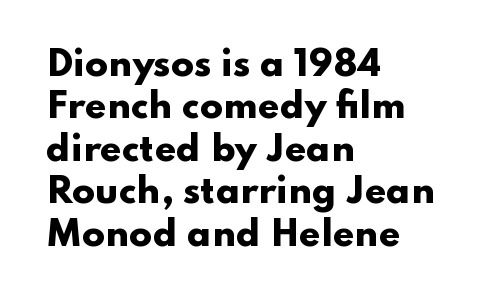
{"serif": "no", "italic": "no", "bold": "yes", "weight": "heavy", "width": "wide", "stroke_contrast": "low", "x_height": "small", "monospaced": "no", "underline": "no", "align": "left", "line_spacing": "normal", "line_spacing_ratio": 1.25, "letter_spacing": "normal", "letter_spacing_em": 0.0, "glyph_px": 34}
